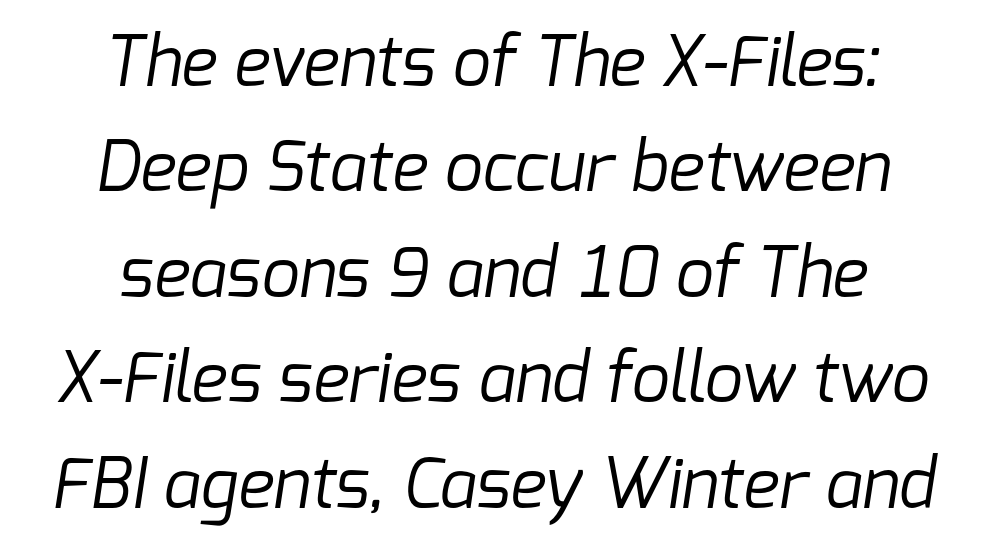
{"serif": "no", "bold": "no", "weight": "regular", "width": "normal", "stroke_contrast": "low", "x_height": "medium", "monospaced": "no", "underline": "no", "align": "center", "line_spacing": "normal", "line_spacing_ratio": 1.55, "letter_spacing": "normal", "letter_spacing_em": 0.0, "glyph_px": 68}
